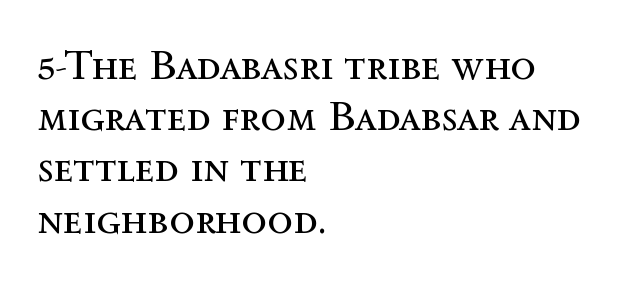
The image shows 42 px regular-weight type, upright; set left-aligned, line spacing 1.22x, normal letter spacing, not underlined; a medium x-height.
